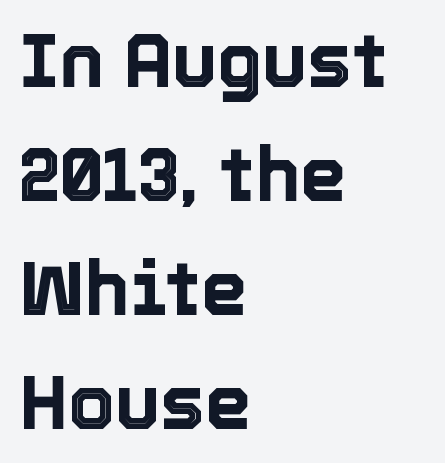
These lines are rendered in a variable-pitch font. Ascenders rise straight up at ninety degrees. Default kerning and tracking; the words read as compact shapes. The passage shown is not underscored anywhere. Horizontal alignment here is leftward, the default for most running prose. Notice how descenders clear the ascenders below comfortably — that's standard leading.
